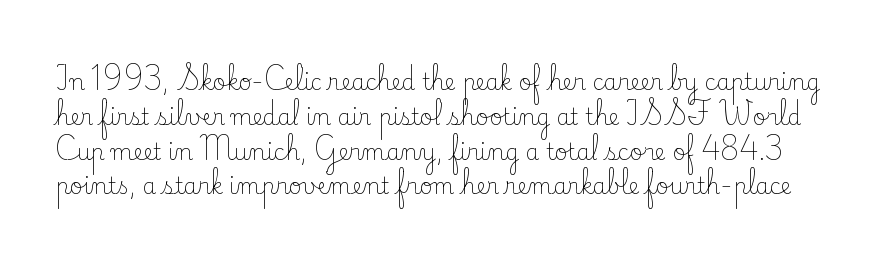
Q: Is the text bold? A: No.
Q: Is the text italic (slanted)? A: No, it is upright.
Q: Is the text underlined? A: No.
Q: Is the spacing between letters normal or unusually wide? A: Normal.
Q: Is the spacing between lines tight, normal or loose? A: Normal.
